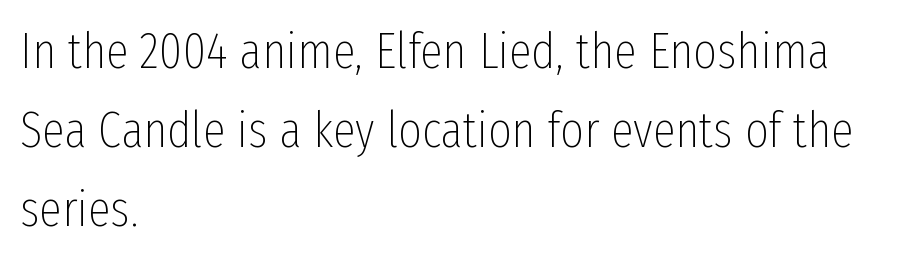
Looks like regular typesetting: each glyph gets only the width it needs. Stroke terminals: plain, sans-serif. Underline: absent. Inter-character spacing is left at the font's built-in metrics. Quick note: not italic, upright. This sample is left-justified, so line endings fall wherever the words run out.
